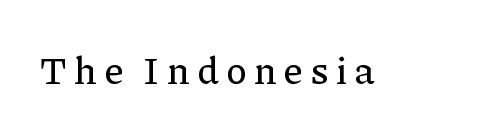
The image shows 39 px serif type, upright; set not underlined; low stroke contrast and a medium x-height.
